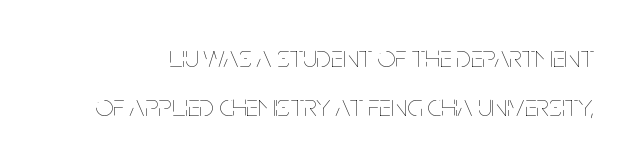
{"italic": "no", "bold": "no", "weight": "thin", "width": "condensed", "stroke_contrast": "low", "x_height": "large", "monospaced": "no", "underline": "no", "line_spacing": "normal", "line_spacing_ratio": 1.57, "letter_spacing": "normal", "letter_spacing_em": 0.0, "glyph_px": 31}
